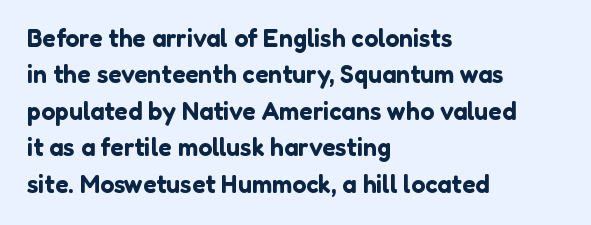
The image shows 25 px text type, upright; set left-aligned, normal line spacing (1.46x), normal letter spacing, not underlined.
